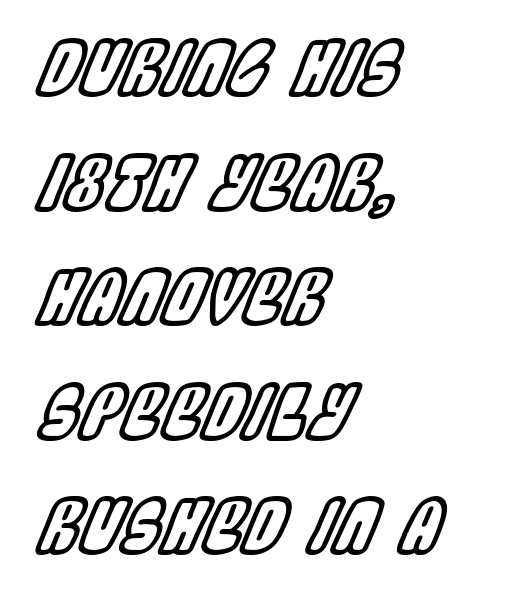
{"italic": "yes", "lean": "right", "slant_degrees": 22, "width": "condensed", "x_height": "large", "monospaced": "no", "underline": "no", "align": "left", "line_spacing": "normal", "line_spacing_ratio": 1.57, "letter_spacing": "normal", "letter_spacing_em": 0.0, "glyph_px": 73}
